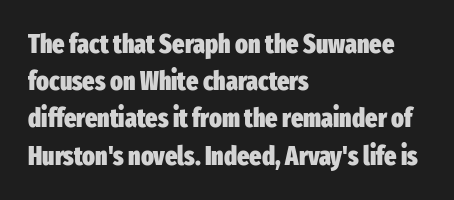
{"italic": "no", "bold": "yes", "underline": "no", "align": "left", "line_spacing": "normal", "line_spacing_ratio": 1.43, "letter_spacing": "normal", "letter_spacing_em": 0.0, "glyph_px": 26}
